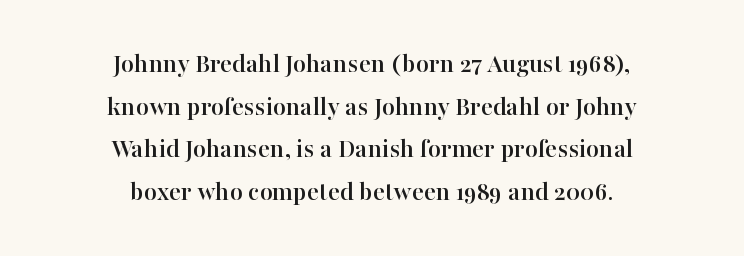
Q: Is the text italic (slanted)? A: No, it is upright.
Q: Is the typeface a serif or a sans-serif typeface? A: Serif.
Q: Is the text underlined? A: No.
Q: How is the paragraph aligned? A: Centered.
Q: Is the spacing between letters normal or unusually wide? A: Normal.
Q: Is the spacing between lines tight, normal or loose? A: Normal.
Q: Width (condensed, normal, or wide)? A: Normal.
Q: Stroke contrast? A: High.
Q: x-height? A: Medium.
Q: Monospaced? A: No.
